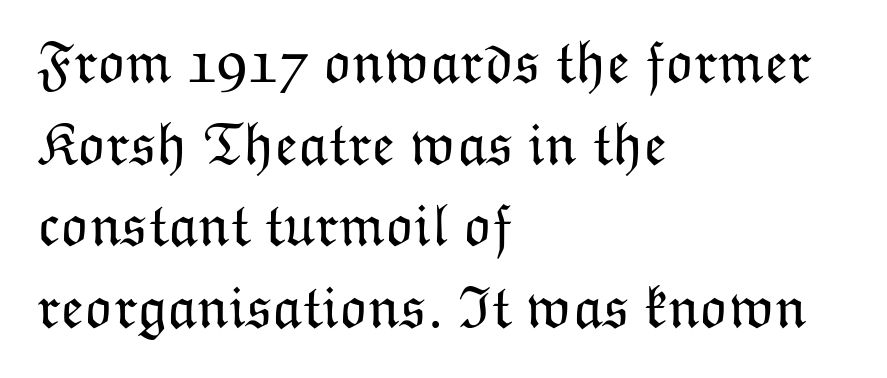
{"italic": "no", "bold": "no", "weight": "light", "width": "normal", "stroke_contrast": "low", "x_height": "medium", "monospaced": "no", "underline": "no", "align": "left", "line_spacing": "normal", "line_spacing_ratio": 1.36, "letter_spacing": "normal", "letter_spacing_em": 0.0, "glyph_px": 60}
